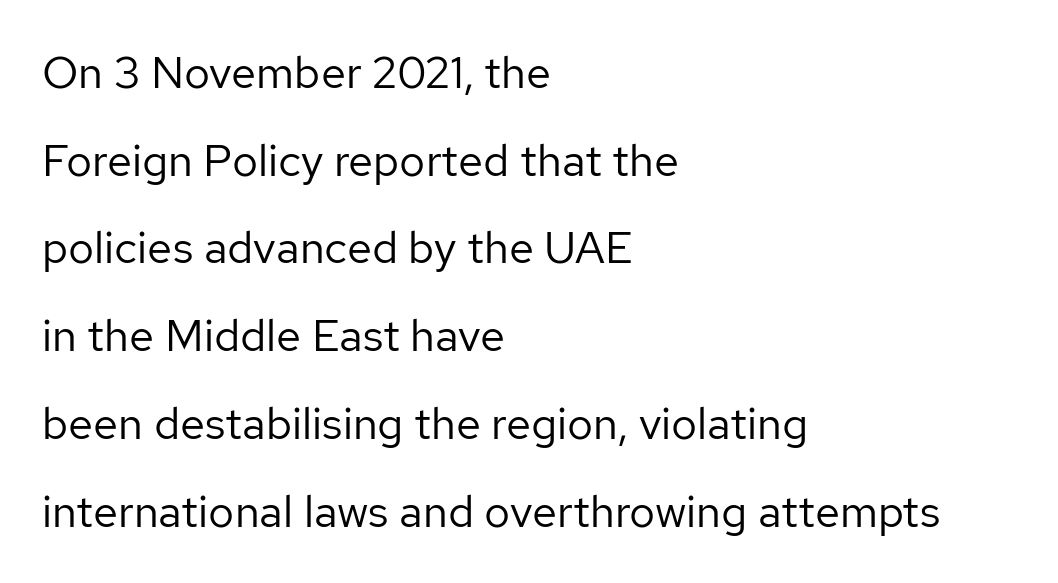
The image shows 45 px regular-weight sans-serif type, upright; set left-aligned, loose line spacing (1.95x), normal letter spacing, not underlined; low stroke contrast and a medium x-height.
